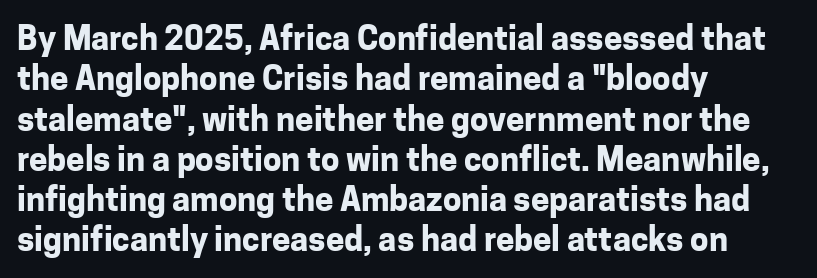
{"serif": "no", "italic": "no", "bold": "yes", "weight": "bold", "width": "normal", "stroke_contrast": "low", "x_height": "medium", "monospaced": "no", "underline": "no", "align": "left", "line_spacing_ratio": 1.22, "letter_spacing": "normal", "letter_spacing_em": 0.0, "glyph_px": 33}
